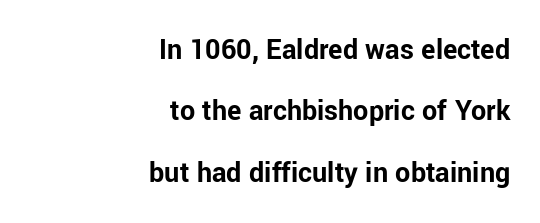
Standard letterfit; no display-style spreading of the glyphs. Descenders hang freely into open space. Ascenders rise straight up at ninety degrees. The glyphs have the mass of a bold cut. If you drew a ruler down the right edge, every line would touch it. Check where the strokes stop: nothing finishes them off — pure sans.
